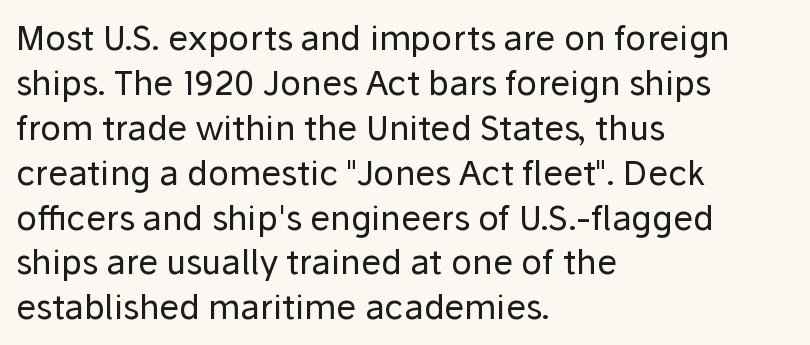
The image shows 34 px regular-weight sans-serif type, upright; set left-aligned, normal line spacing (1.32x), normal letter spacing, not underlined; low stroke contrast and a medium x-height.
